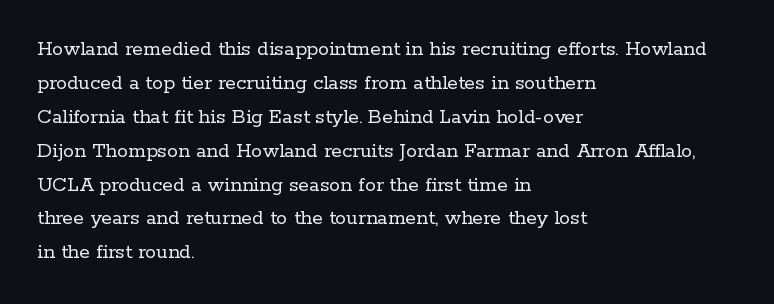
Q: Is the text bold? A: No.
Q: Is the text italic (slanted)? A: No, it is upright.
Q: Is the text underlined? A: No.
Q: How is the paragraph aligned? A: Left-aligned.
Q: Is the spacing between letters normal or unusually wide? A: Normal.
Q: Is the spacing between lines tight, normal or loose? A: Normal.
